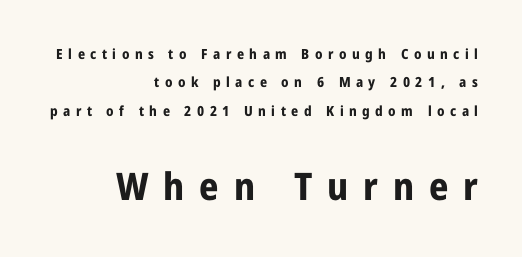
Q: Is the text bold? A: Yes.
Q: Is the text italic (slanted)? A: No, it is upright.
Q: Is the typeface a serif or a sans-serif typeface? A: Sans-serif.
Q: Is the text underlined? A: No.
Q: How is the paragraph aligned? A: Right-aligned.
Q: Is the spacing between letters normal or unusually wide? A: Unusually wide.
Q: Is the spacing between lines tight, normal or loose? A: Loose.
Q: Which block of text is set in a larger size, the first (top) or the second (bottom)? A: The second (bottom) one.
Q: Width (condensed, normal, or wide)? A: Condensed.
Q: Stroke contrast? A: Low.
Q: x-height? A: Medium.
Q: Monospaced? A: No.
